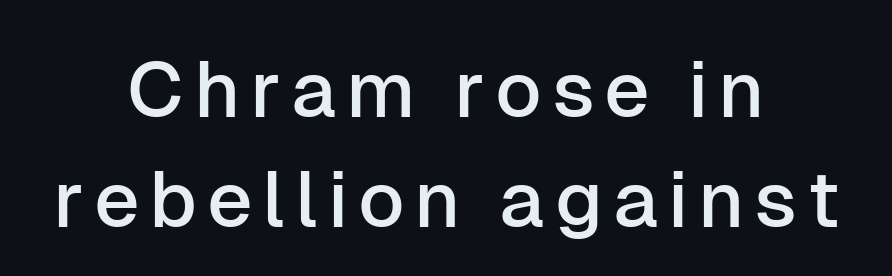
{"serif": "no", "italic": "no", "width": "normal", "stroke_contrast": "low", "x_height": "medium", "monospaced": "no", "underline": "no", "align": "center", "line_spacing": "normal", "line_spacing_ratio": 1.39, "glyph_px": 79}
